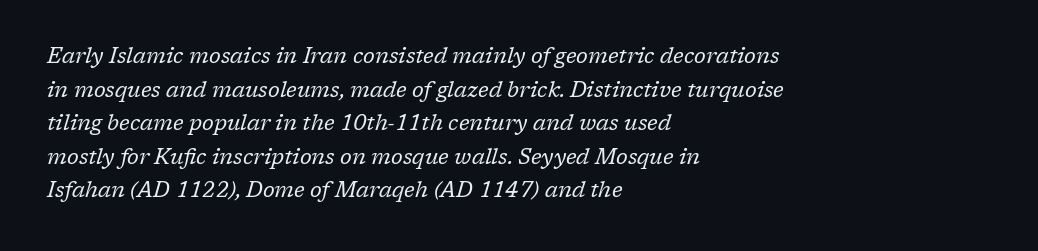
The image shows 21 px text type, italic (leaning right); set left-aligned, normal line spacing (1.6x), normal letter spacing, not underlined.
